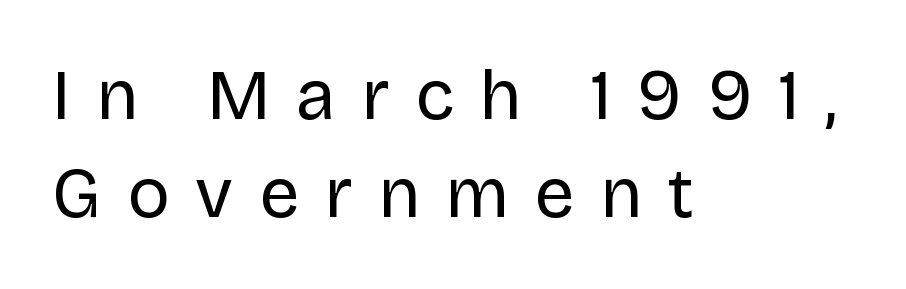
Q: Is the text bold? A: No.
Q: Is the text italic (slanted)? A: No, it is upright.
Q: Is the typeface a serif or a sans-serif typeface? A: Sans-serif.
Q: Is the text underlined? A: No.
Q: How is the paragraph aligned? A: Left-aligned.
Q: Is the spacing between letters normal or unusually wide? A: Unusually wide.
Q: Is the spacing between lines tight, normal or loose? A: Normal.
Q: Width (condensed, normal, or wide)? A: Normal.
Q: Stroke contrast? A: Low.
Q: x-height? A: Large.
Q: Monospaced? A: No.
